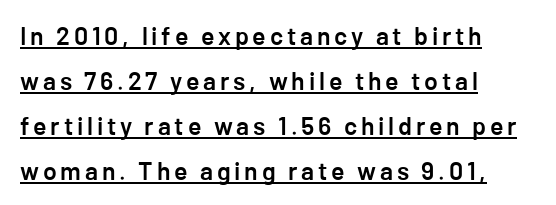
Q: Is the text bold? A: Semi-bold.
Q: Is the text italic (slanted)? A: No, it is upright.
Q: Is the text underlined? A: Yes.
Q: How is the paragraph aligned? A: Left-aligned.
